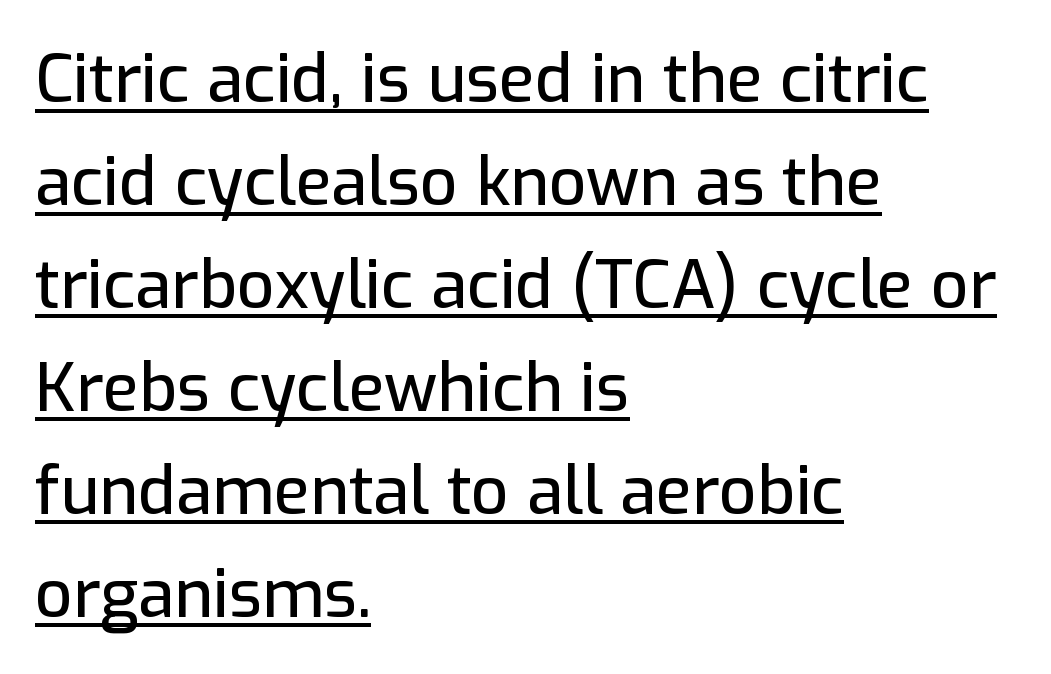
{"serif": "no", "italic": "no", "width": "normal", "stroke_contrast": "low", "x_height": "medium", "monospaced": "no", "underline": "yes", "align": "left", "line_spacing": "normal", "line_spacing_ratio": 1.56, "letter_spacing": "normal", "letter_spacing_em": 0.0, "glyph_px": 66}
